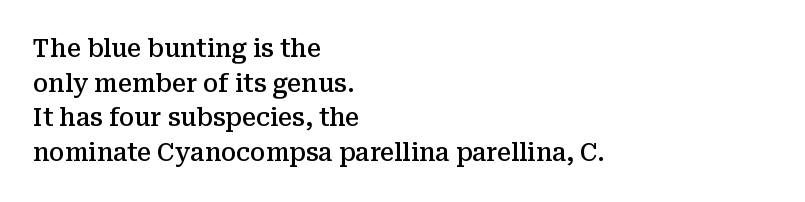
Q: Is the text bold? A: Semi-bold.
Q: Is the text italic (slanted)? A: No, it is upright.
Q: Is the text underlined? A: No.
Q: How is the paragraph aligned? A: Left-aligned.
Q: Is the spacing between letters normal or unusually wide? A: Normal.
Q: Is the spacing between lines tight, normal or loose? A: Normal.
